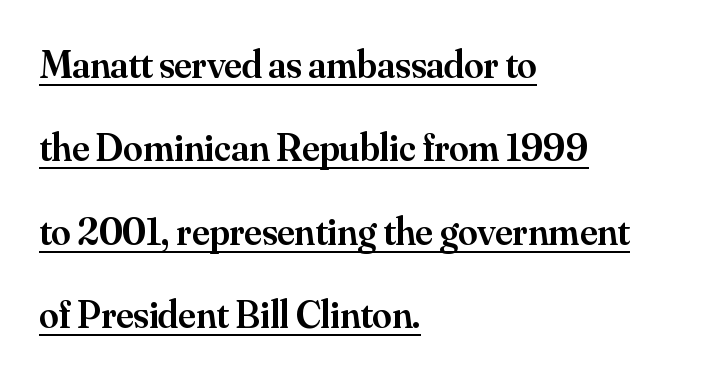
The image shows 39 px semibold serif type, upright; set left-aligned, loose line spacing (2.14x), normal letter spacing, underlined; medium stroke contrast and a small x-height.
